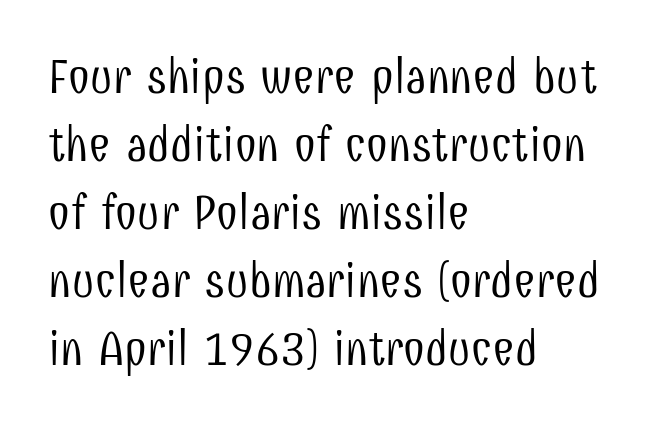
The image shows 49 px light, condensed sans-serif type, upright; set left-aligned, normal line spacing (1.39x), normal letter spacing, not underlined; low stroke contrast and a medium x-height.
